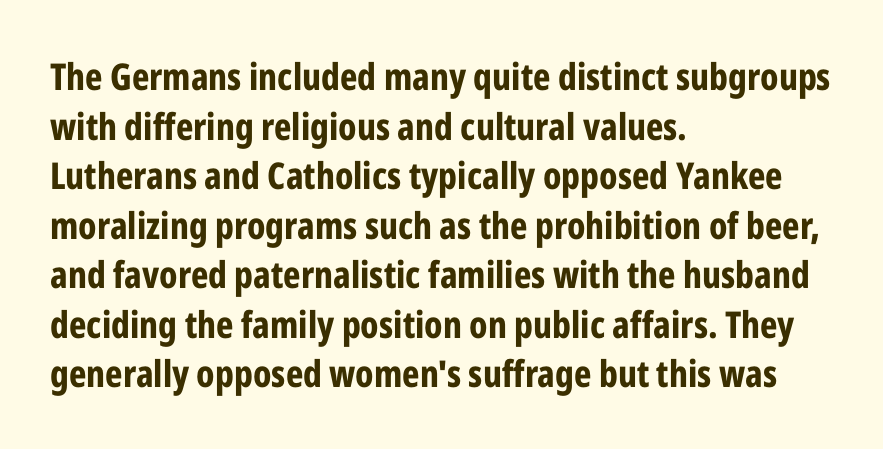
Q: Is the text bold? A: Yes.
Q: Is the text italic (slanted)? A: No, it is upright.
Q: Is the typeface a serif or a sans-serif typeface? A: Sans-serif.
Q: Is the text underlined? A: No.
Q: How is the paragraph aligned? A: Left-aligned.
Q: Is the spacing between letters normal or unusually wide? A: Normal.
Q: Is the spacing between lines tight, normal or loose? A: Normal.
Q: Width (condensed, normal, or wide)? A: Condensed.
Q: Stroke contrast? A: Low.
Q: x-height? A: Medium.
Q: Monospaced? A: No.
